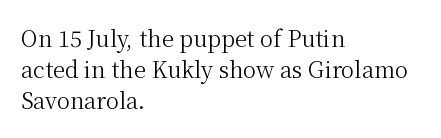
The image shows 22 px text type, upright; set left-aligned, normal line spacing (1.42x), normal letter spacing, not underlined.
